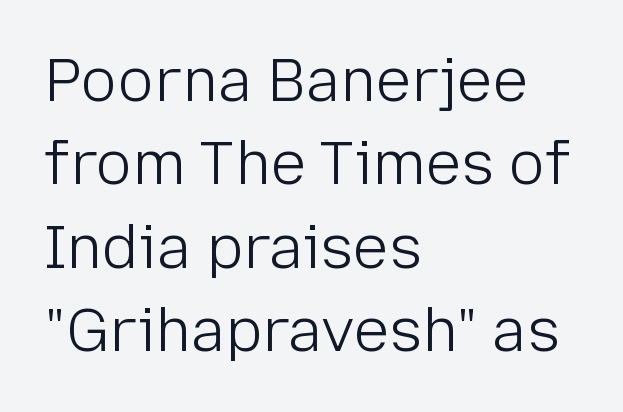
Q: Is the text bold? A: No.
Q: Is the text italic (slanted)? A: No, it is upright.
Q: Is the typeface a serif or a sans-serif typeface? A: Sans-serif.
Q: Is the text underlined? A: No.
Q: How is the paragraph aligned? A: Left-aligned.
Q: Is the spacing between letters normal or unusually wide? A: Normal.
Q: Is the spacing between lines tight, normal or loose? A: Normal.
Q: Width (condensed, normal, or wide)? A: Normal.
Q: Stroke contrast? A: Low.
Q: x-height? A: Medium.
Q: Monospaced? A: No.
